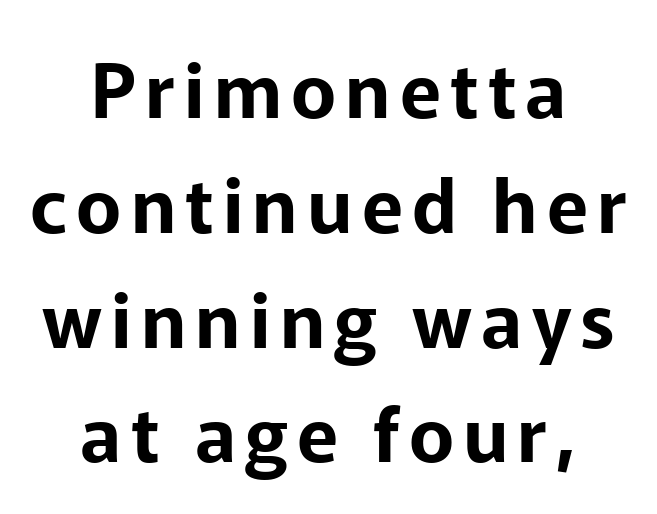
{"serif": "no", "italic": "no", "width": "normal", "stroke_contrast": "low", "x_height": "medium", "monospaced": "no", "underline": "no", "align": "center", "line_spacing": "normal", "line_spacing_ratio": 1.51, "glyph_px": 76}
